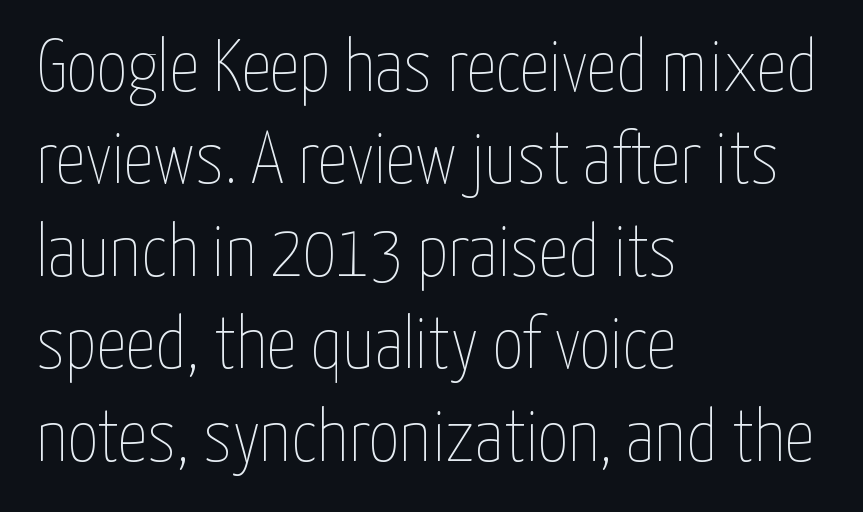
{"italic": "no", "bold": "no", "weight": "thin", "width": "condensed", "stroke_contrast": "low", "x_height": "medium", "monospaced": "no", "underline": "no", "align": "left", "line_spacing": "normal", "line_spacing_ratio": 1.25, "letter_spacing": "normal", "letter_spacing_em": 0.0, "glyph_px": 74}
